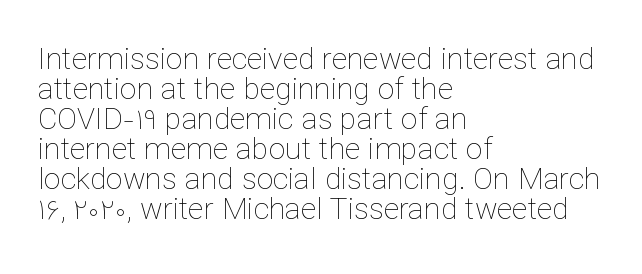
{"italic": "no", "bold": "no", "weight": "thin", "width": "normal", "stroke_contrast": "low", "x_height": "medium", "monospaced": "no", "underline": "no", "align": "left", "line_spacing": "tight", "line_spacing_ratio": 1.0, "letter_spacing": "normal", "letter_spacing_em": 0.0, "glyph_px": 30}
